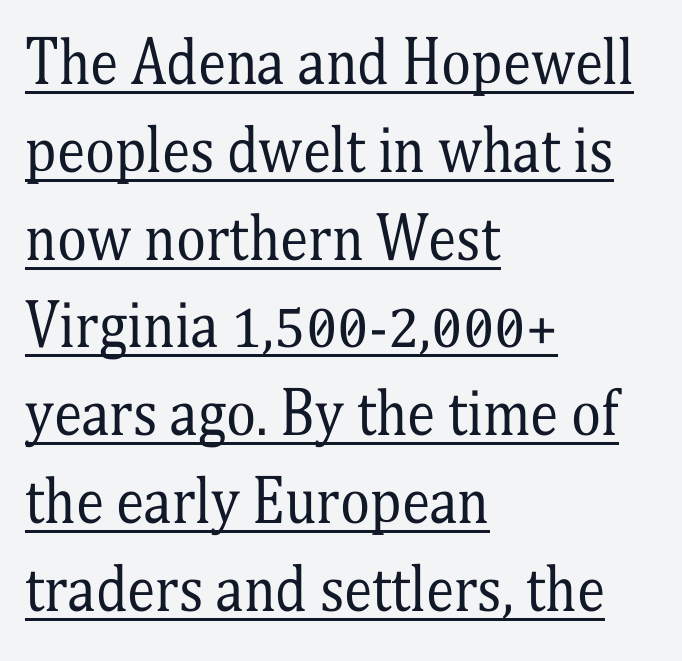
The image shows 57 px regular-weight, condensed serif type, upright; set left-aligned, normal line spacing (1.54x), normal letter spacing, underlined; medium stroke contrast and a medium x-height.
